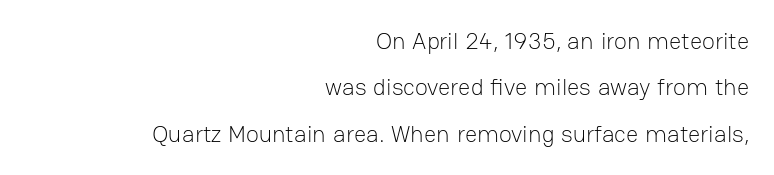
Alignment: flush right. Notice how the stems are strictly vertical — no italics here. The block of text is sparse from top to bottom, with ample space between rows. In terms of letterspacing, this is plain default setting.
